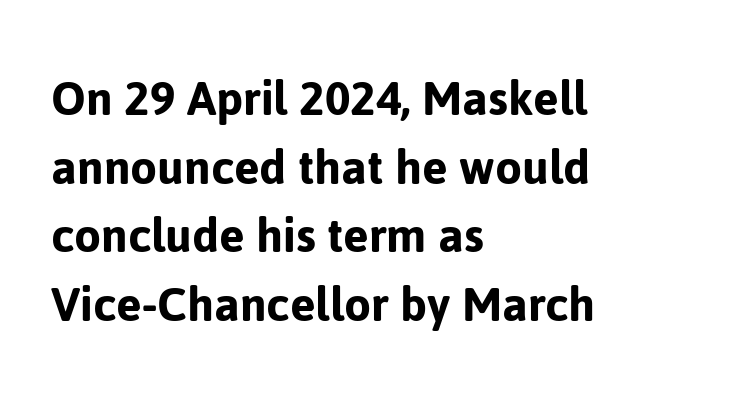
Q: Is the text italic (slanted)? A: No, it is upright.
Q: Is the typeface a serif or a sans-serif typeface? A: Sans-serif.
Q: Is the text underlined? A: No.
Q: How is the paragraph aligned? A: Left-aligned.
Q: Is the spacing between letters normal or unusually wide? A: Normal.
Q: Is the spacing between lines tight, normal or loose? A: Normal.
Q: Width (condensed, normal, or wide)? A: Normal.
Q: Stroke contrast? A: Low.
Q: x-height? A: Medium.
Q: Monospaced? A: No.
